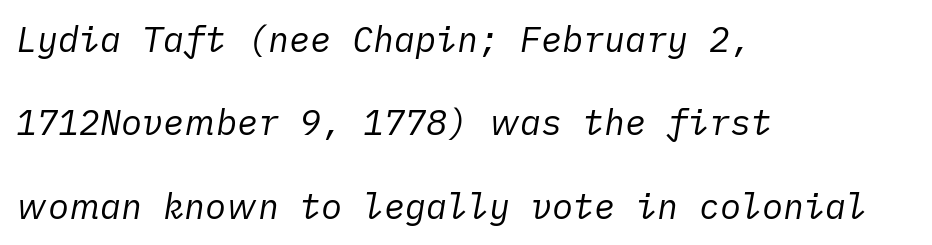
{"italic": "yes", "lean": "right", "slant_degrees": 10, "bold": "no", "weight": "regular", "width": "normal", "stroke_contrast": "low", "x_height": "medium", "underline": "no", "align": "left", "line_spacing": "loose", "line_spacing_ratio": 2.38, "letter_spacing": "normal", "letter_spacing_em": 0.0, "glyph_px": 35}
